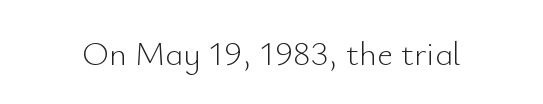
The face used here is rendered with its standard letterfit. When letters stand straight like this, we call the style roman or upright. Only glyphs here, with clear space below each row. Do the characters align in a grid? No, the font is proportional.
